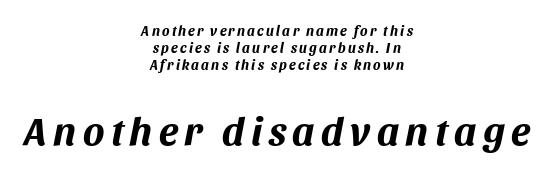
The image shows 40 px bold type, italic (leaning right); set centered, line spacing 1.22x, not underlined; the second (bottom) block is 2.86x larger; medium stroke contrast and a large x-height.
